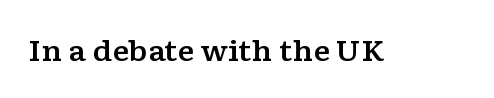
This rendering features lettering with no underline. The typeface chosen for these lines features serifs. Notice how the stems are strictly vertical — no italics here. Think of a printed novel: that variable character pitch is what you see here. This rendering leaves character spacing at its baseline value.
